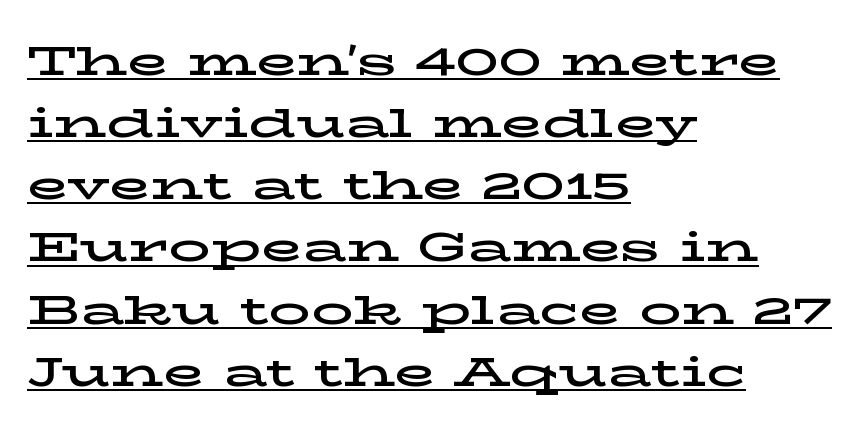
The image shows 42 px wide serif type, upright; set left-aligned, normal line spacing (1.48x), normal letter spacing, underlined; low stroke contrast and a medium x-height.
